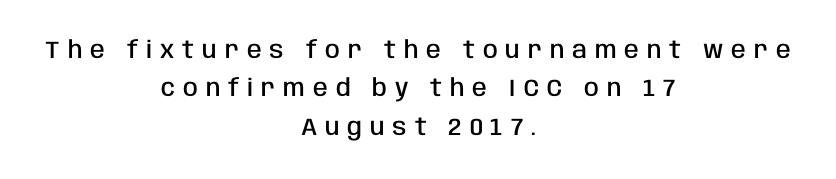
The font is running at a semibold setting, under full bold. Ordinary non-slanted type is in use. Casual observation: everything's sitting right in the middle. Check under the words: just untouched page.
